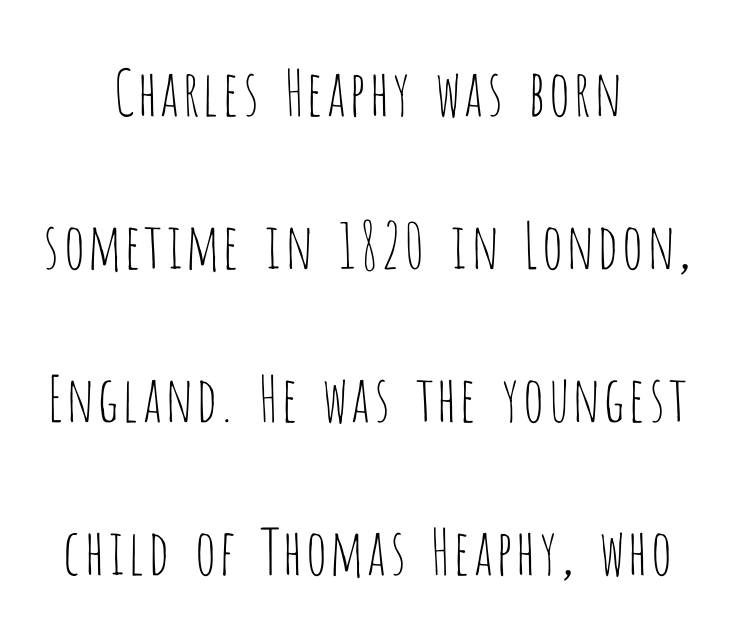
{"serif": "no", "italic": "no", "bold": "no", "weight": "thin", "width": "condensed", "stroke_contrast": "low", "x_height": "large", "monospaced": "no", "underline": "no", "align": "center", "line_spacing": "loose", "line_spacing_ratio": 2.43, "letter_spacing": "normal", "letter_spacing_em": 0.0, "glyph_px": 63}
